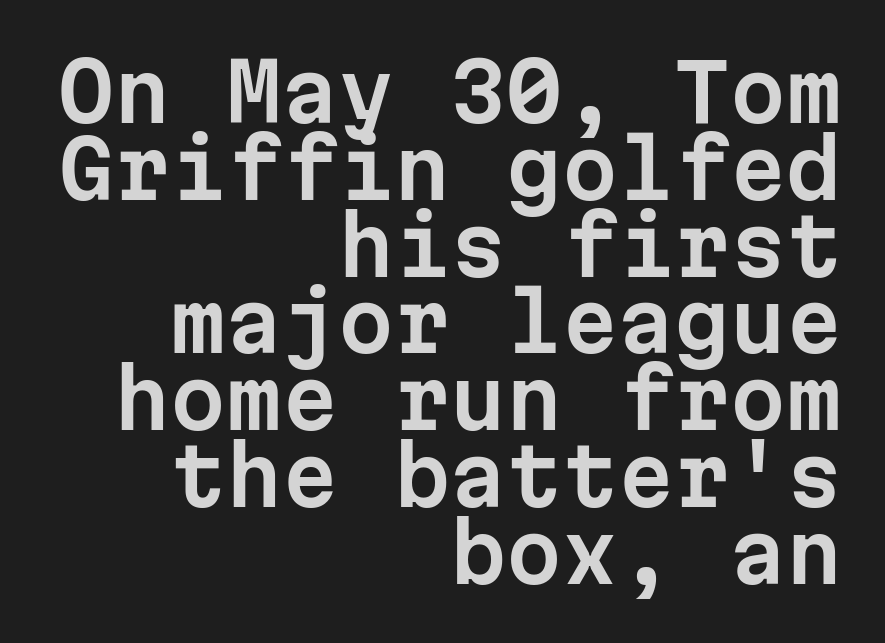
The image shows 80 px sans-serif type, upright, monospaced; set right-aligned, tight line spacing (0.96x), normal letter spacing, not underlined; low stroke contrast and a medium x-height.
